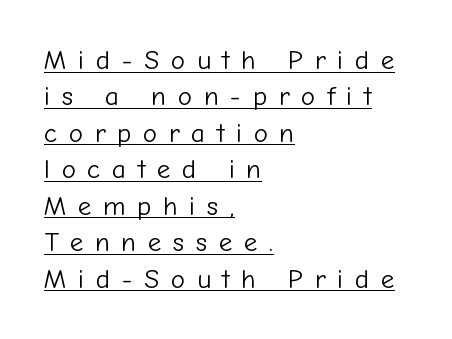
{"italic": "no", "bold": "no", "underline": "yes", "align": "left", "line_spacing": "normal", "line_spacing_ratio": 1.35, "letter_spacing": "wide", "letter_spacing_em": 0.43, "glyph_px": 27}
